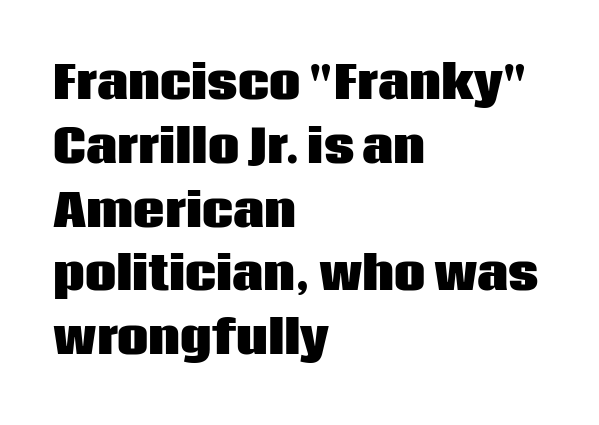
Q: Is the text bold? A: Yes.
Q: Is the text italic (slanted)? A: No, it is upright.
Q: Is the typeface a serif or a sans-serif typeface? A: Sans-serif.
Q: Is the text underlined? A: No.
Q: How is the paragraph aligned? A: Left-aligned.
Q: Is the spacing between letters normal or unusually wide? A: Normal.
Q: Is the spacing between lines tight, normal or loose? A: Normal.
Q: Width (condensed, normal, or wide)? A: Normal.
Q: Stroke contrast? A: Low.
Q: x-height? A: Large.
Q: Monospaced? A: No.
